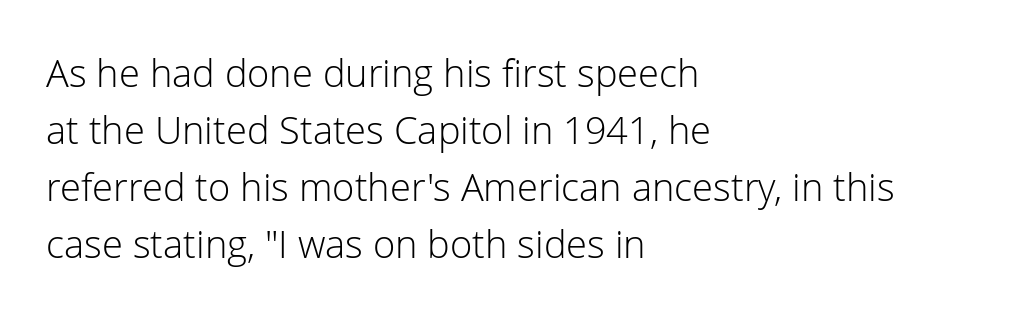
Q: Is the text bold? A: No.
Q: Is the text italic (slanted)? A: No, it is upright.
Q: Is the typeface a serif or a sans-serif typeface? A: Sans-serif.
Q: Is the text underlined? A: No.
Q: How is the paragraph aligned? A: Left-aligned.
Q: Is the spacing between letters normal or unusually wide? A: Normal.
Q: Is the spacing between lines tight, normal or loose? A: Normal.
Q: Width (condensed, normal, or wide)? A: Normal.
Q: Stroke contrast? A: Low.
Q: x-height? A: Medium.
Q: Monospaced? A: No.
